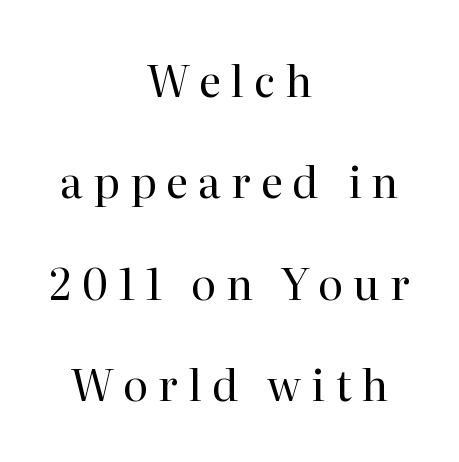
{"serif": "yes", "italic": "no", "bold": "no", "weight": "regular", "width": "normal", "stroke_contrast": "high", "x_height": "medium", "monospaced": "no", "underline": "no", "align": "center", "line_spacing": "loose", "line_spacing_ratio": 2.36, "letter_spacing": "wide", "letter_spacing_em": 0.23, "glyph_px": 43}
